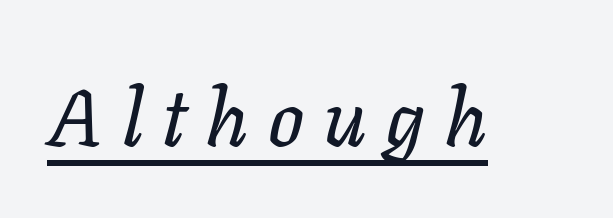
The image shows 79 px text type, italic (leaning right); set unusually wide letter spacing (+0.24 em), underlined; low stroke contrast and a medium x-height.
